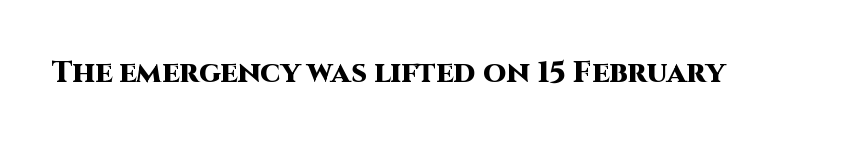
The image shows 30 px heavy sans-serif type, upright; set normal letter spacing, not underlined; high stroke contrast and a large x-height.
